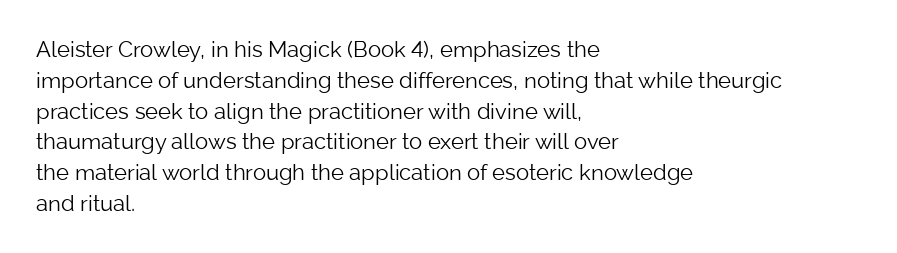
Summary of vertical rhythm: regular, with standard interline spacing. Short note: letters normally spaced. The font's upright variant was chosen for this text. Casual observation: everything's shoved over to the left.
